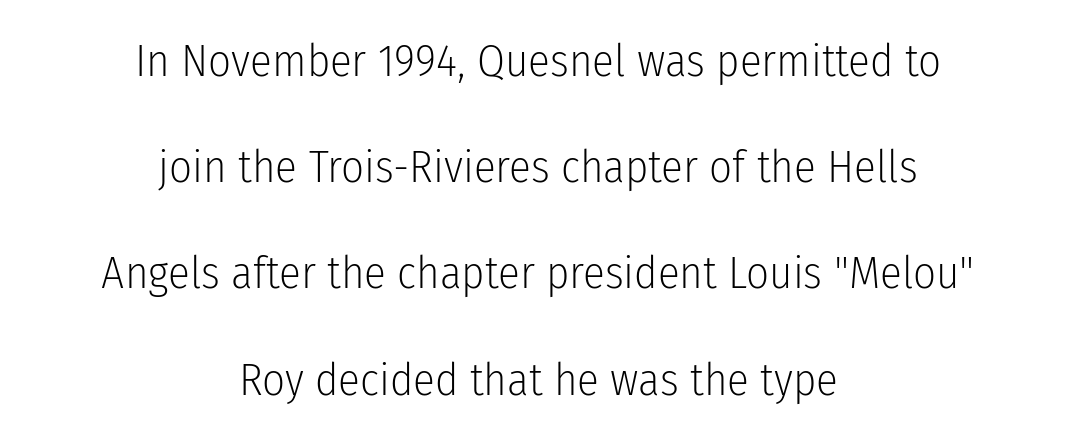
The image shows 45 px light, condensed sans-serif type, upright; set centered, loose line spacing (2.36x), normal letter spacing, not underlined; low stroke contrast and a medium x-height.
